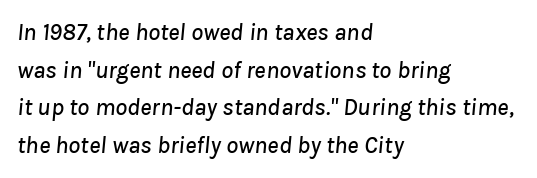
Clear beneath every line of the passage. Is there much room between lines? A standard amount, neither cramped nor airy. Each line starts at the same left margin while the right side varies. The letters sit at their default tracking, neither squeezed nor spread. The whole block is typeset with a tilt.
